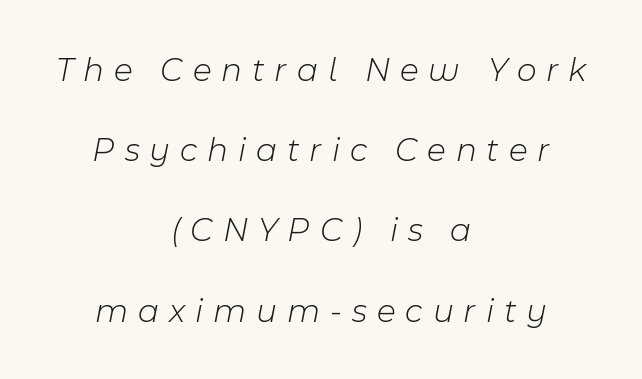
The passage is arranged like a title page — every line centered. Looks like regular typesetting: each glyph gets only the width it needs. Vertical stems look standard width or narrower in stroke. Loosely led — the rows are spread out.
